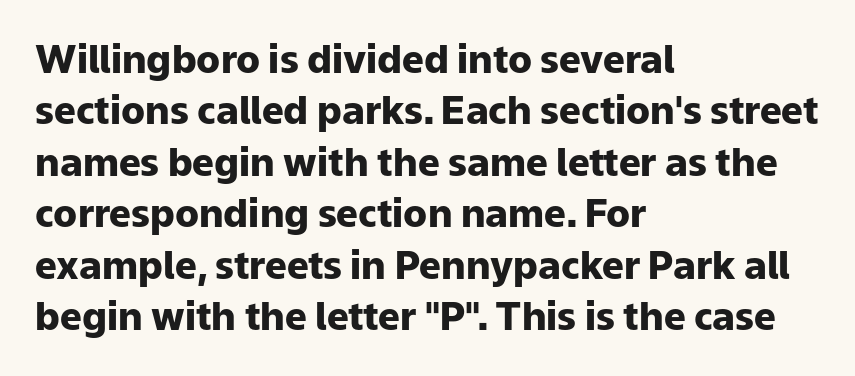
Alignment: flush left. These lines carry a lot of weight — the face is fully bold. In terms of letterform style, serifs are entirely absent. Has an underline been added? It has not.
